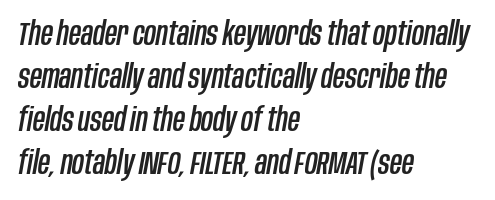
Clear beneath every line of the passage. You could not count columns in this text — the font is proportionally spaced. Horizontally, the lines are justified to the leading edge only. Default kerning and tracking; the words read as compact shapes. Regarding leading, the lines here are spaced in the standard way. Tall strokes in this sample are angled rather than plumb.
